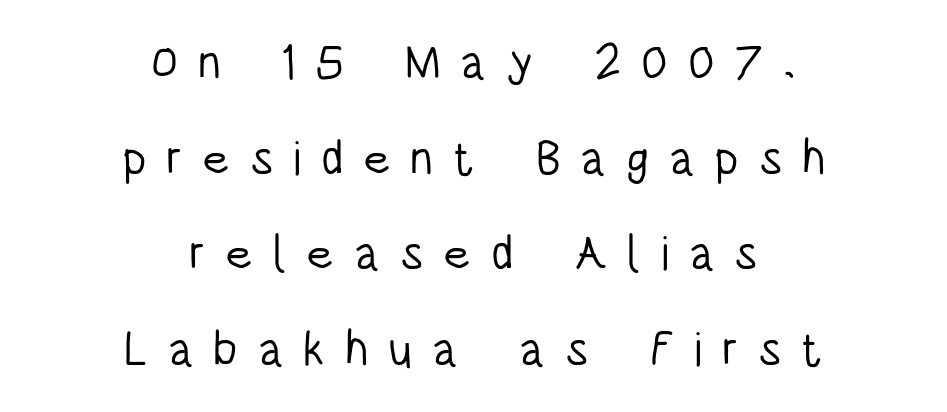
Words appear elongated and porous because spacing is wide. Weight: not bold — regular or lighter. These lines stand farther apart than default settings would place them. Clear beneath every line of the passage. The rendering uses natural spacing where letterforms have individual widths. Upright lettering throughout.
